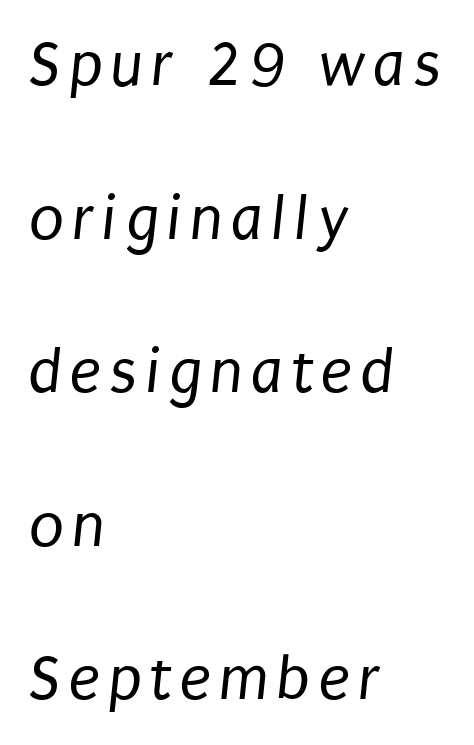
The image shows 64 px regular-weight, condensed sans-serif type; set left-aligned, loose line spacing (2.4x), not underlined; low stroke contrast and a large x-height.
